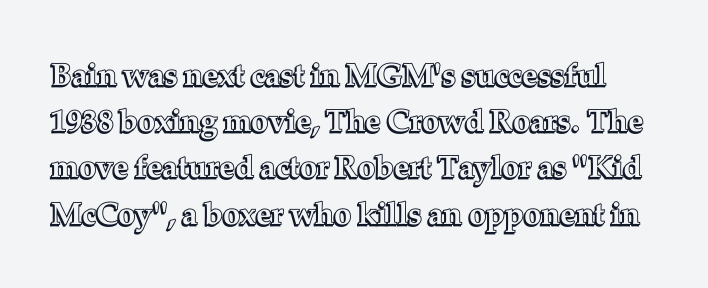
The image shows 31 px text type, upright; set normal line spacing (1.49x), normal letter spacing, not underlined; a medium x-height.
